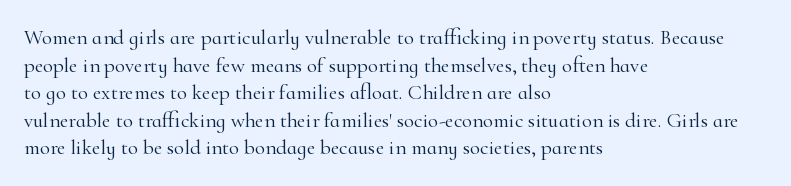
Teacher's note: observe the even left margin — that is flush-left alignment. The line texture is even and compact thanks to regular tracking. The lettering stays uniformly vertical, giving the passage a roman look. The baseline area is clear.
